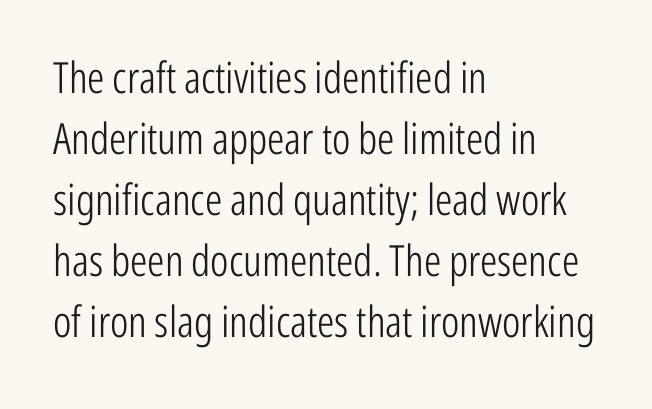
{"serif": "no", "italic": "no", "bold": "no", "weight": "light", "width": "condensed", "stroke_contrast": "low", "x_height": "medium", "monospaced": "no", "underline": "no", "align": "left", "line_spacing": "normal", "line_spacing_ratio": 1.42, "letter_spacing": "normal", "letter_spacing_em": 0.0, "glyph_px": 43}
